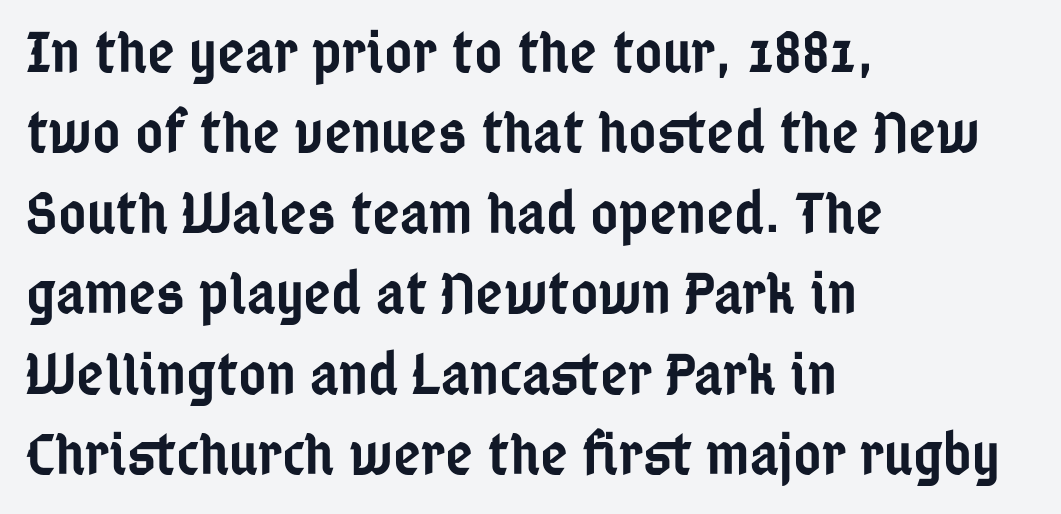
{"serif": "no", "italic": "no", "bold": "semi", "weight": "semibold", "width": "condensed", "stroke_contrast": "low", "x_height": "medium", "monospaced": "no", "underline": "no", "align": "left", "line_spacing": "normal", "line_spacing_ratio": 1.34, "letter_spacing": "normal", "letter_spacing_em": 0.0, "glyph_px": 60}
